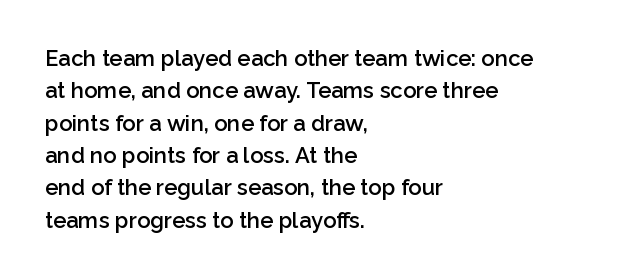
One glance says typical: line gaps are just what's usual. Type without underlining. The passage is arranged the way most books set body copy — flush left. The passage shown has conventional tracking throughout.
